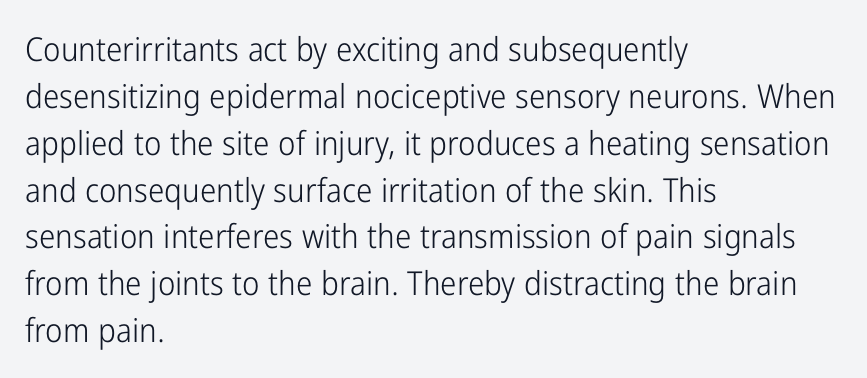
Q: Is the text bold? A: No.
Q: Is the text italic (slanted)? A: No, it is upright.
Q: Is the typeface a serif or a sans-serif typeface? A: Sans-serif.
Q: Is the text underlined? A: No.
Q: How is the paragraph aligned? A: Left-aligned.
Q: Is the spacing between letters normal or unusually wide? A: Normal.
Q: Is the spacing between lines tight, normal or loose? A: Normal.
Q: Width (condensed, normal, or wide)? A: Condensed.
Q: Stroke contrast? A: Low.
Q: x-height? A: Medium.
Q: Monospaced? A: No.
